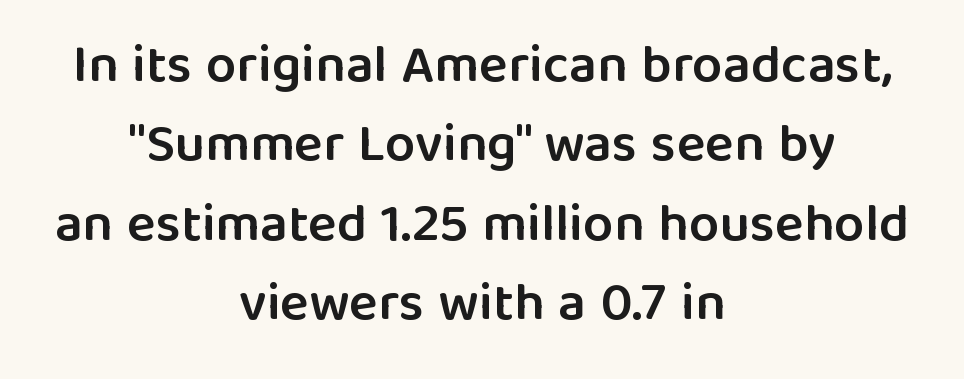
The image shows 54 px semibold sans-serif type, upright; set centered, normal line spacing (1.47x), normal letter spacing, not underlined; low stroke contrast and a medium x-height.
